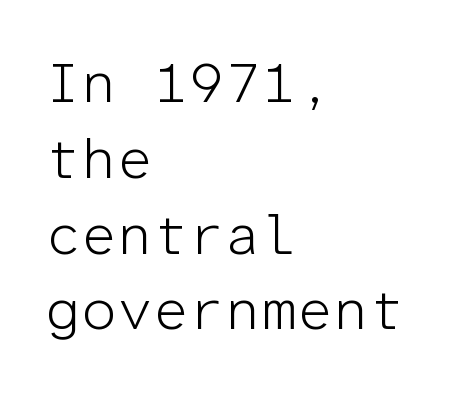
{"serif": "no", "italic": "no", "bold": "no", "weight": "light", "width": "normal", "stroke_contrast": "low", "x_height": "medium", "monospaced": "yes", "underline": "no", "align": "left", "line_spacing": "normal", "line_spacing_ratio": 1.33, "letter_spacing": "normal", "letter_spacing_em": 0.0, "glyph_px": 57}
